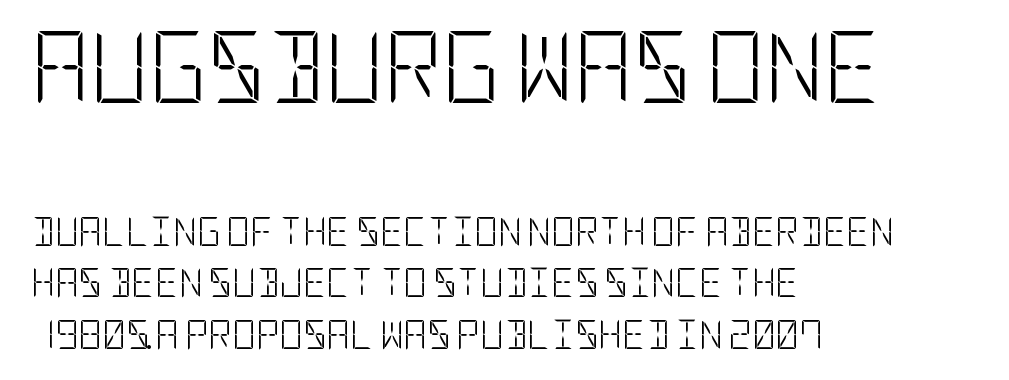
The image shows 72 px light, condensed sans-serif type, upright; set left-aligned, line spacing 1.78x, normal letter spacing, not underlined; the first (top) block is 2.48x larger; low stroke contrast and a large x-height.
